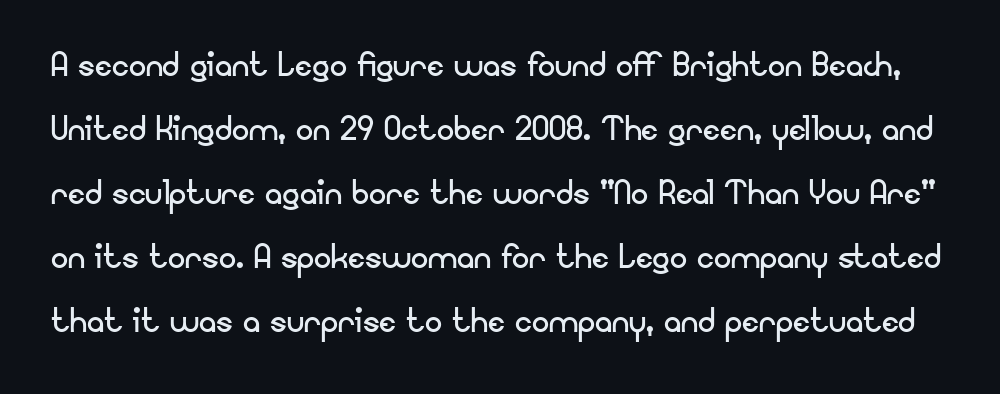
The image shows 43 px regular-weight sans-serif type, upright; set normal line spacing (1.49x), normal letter spacing, not underlined; low stroke contrast and a small x-height.
